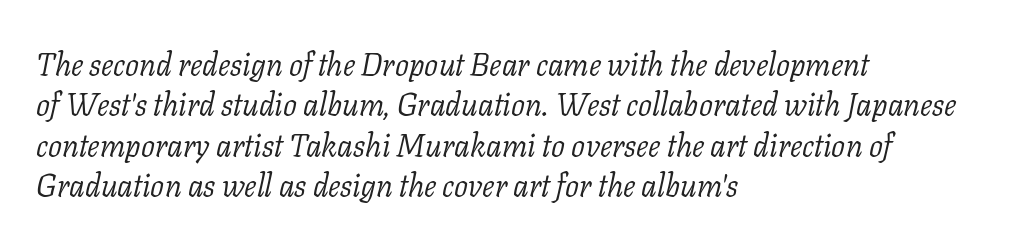
The image shows 31 px light serif type, italic (leaning right); set left-aligned, normal line spacing (1.3x), normal letter spacing, not underlined; low stroke contrast and a medium x-height.
